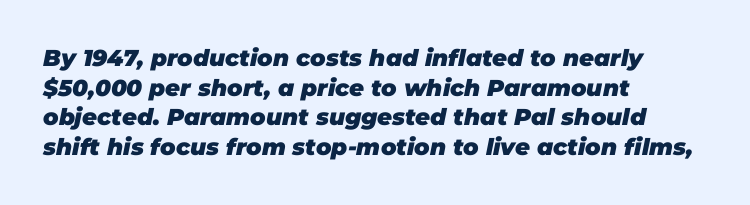
{"italic": "yes", "lean": "right", "slant_degrees": 11, "bold": "yes", "underline": "no", "align": "left", "line_spacing": "normal", "line_spacing_ratio": 1.29, "letter_spacing": "normal", "letter_spacing_em": 0.0, "glyph_px": 23}
